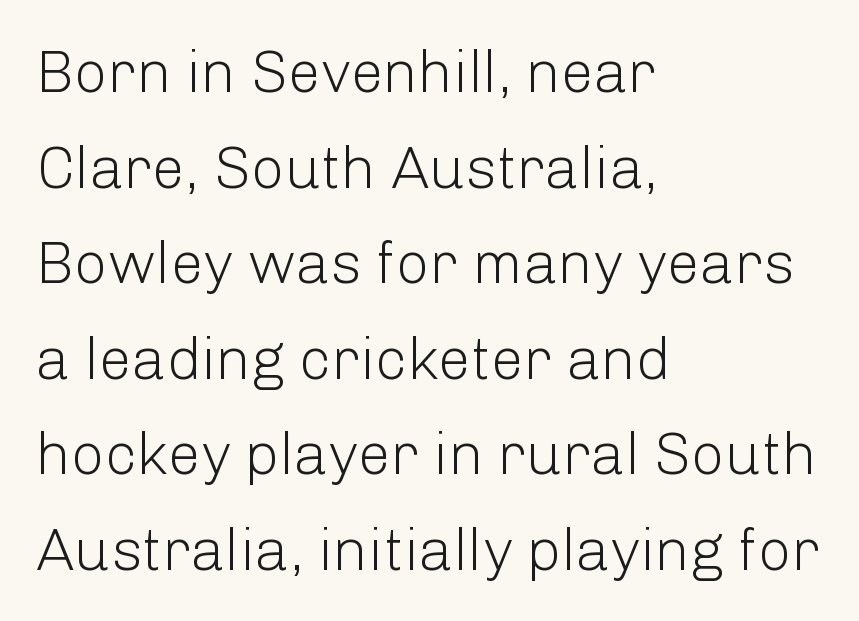
Q: Is the text bold? A: No.
Q: Is the text italic (slanted)? A: No, it is upright.
Q: Is the typeface a serif or a sans-serif typeface? A: Sans-serif.
Q: Is the text underlined? A: No.
Q: How is the paragraph aligned? A: Left-aligned.
Q: Is the spacing between letters normal or unusually wide? A: Normal.
Q: Is the spacing between lines tight, normal or loose? A: Normal.
Q: Width (condensed, normal, or wide)? A: Normal.
Q: Stroke contrast? A: Low.
Q: x-height? A: Medium.
Q: Monospaced? A: No.
